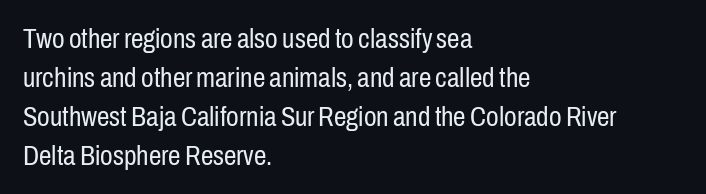
{"serif": "no", "italic": "no", "bold": "no", "weight": "regular", "width": "condensed", "stroke_contrast": "low", "x_height": "medium", "monospaced": "no", "underline": "no", "align": "left", "line_spacing": "normal", "line_spacing_ratio": 1.39, "letter_spacing": "normal", "letter_spacing_em": 0.0, "glyph_px": 28}
